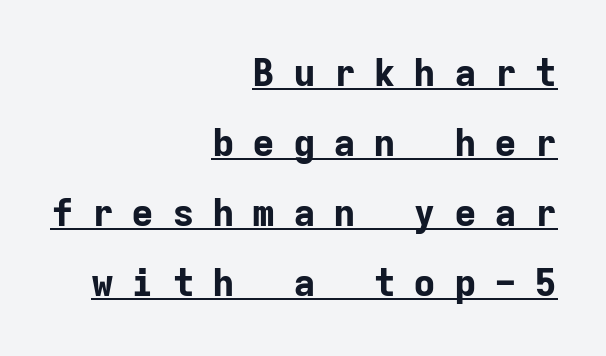
Q: Is the text bold? A: Yes.
Q: Is the text italic (slanted)? A: No, it is upright.
Q: Is the typeface a serif or a sans-serif typeface? A: Sans-serif.
Q: Is the text underlined? A: Yes.
Q: How is the paragraph aligned? A: Right-aligned.
Q: Is the spacing between letters normal or unusually wide? A: Unusually wide.
Q: Width (condensed, normal, or wide)? A: Normal.
Q: Stroke contrast? A: Low.
Q: x-height? A: Medium.
Q: Monospaced? A: Yes.
